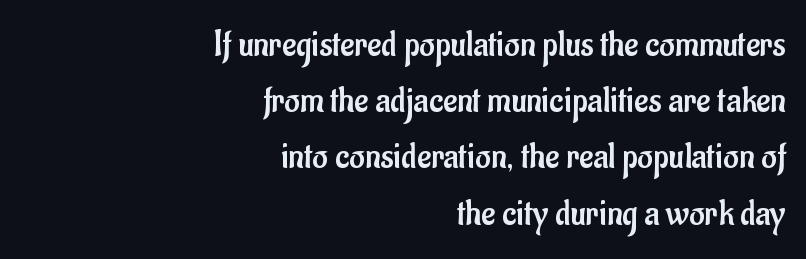
Line spacing here is normal. The face looks like a standard text weight, possibly lighter. Unlike italic type, these characters show no tilt at all. The passage shown has conventional tracking throughout.
